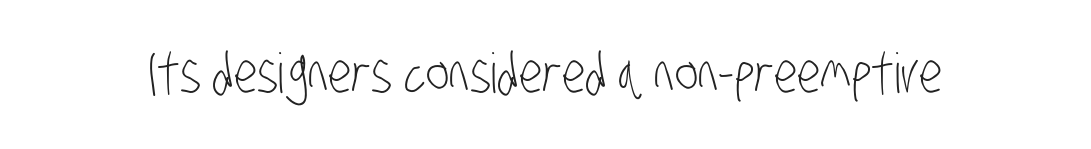
Q: Is the text bold? A: No.
Q: Is the typeface a serif or a sans-serif typeface? A: Sans-serif.
Q: Is the text underlined? A: No.
Q: Is the spacing between letters normal or unusually wide? A: Normal.
Q: Width (condensed, normal, or wide)? A: Condensed.
Q: Stroke contrast? A: Low.
Q: x-height? A: Large.
Q: Monospaced? A: No.
